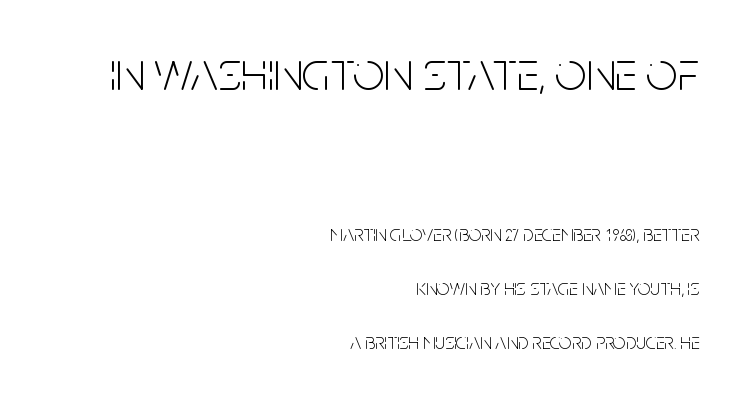
{"serif": "no", "italic": "no", "bold": "no", "weight": "light", "width": "condensed", "stroke_contrast": "low", "x_height": "large", "monospaced": "no", "underline": "no", "align": "right", "line_spacing": "loose", "line_spacing_ratio": 2.45, "letter_spacing": "normal", "letter_spacing_em": 0.0, "larger_block": "first", "size_ratio": 2.5, "glyph_px": 55}
